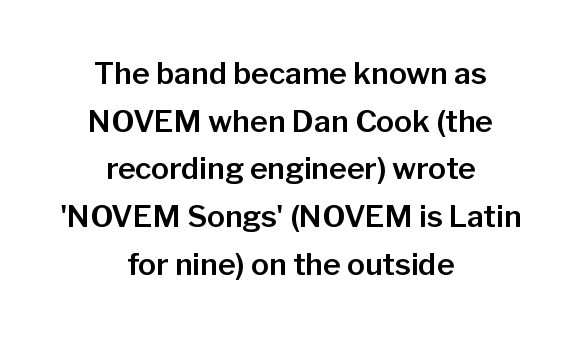
The image shows 30 px sans-serif type, upright; set centered, normal line spacing (1.59x), normal letter spacing, not underlined; low stroke contrast and a medium x-height.
